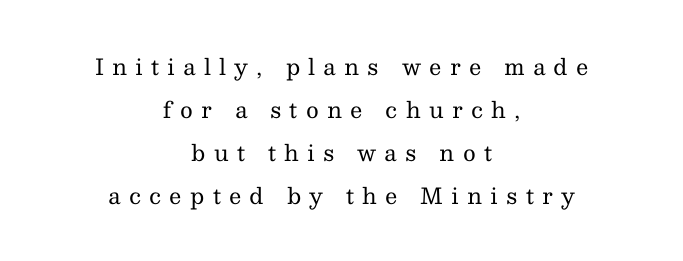
{"italic": "no", "bold": "no", "underline": "no", "align": "center", "line_spacing": "loose", "line_spacing_ratio": 1.95, "letter_spacing": "wide", "letter_spacing_em": 0.37, "glyph_px": 22}
